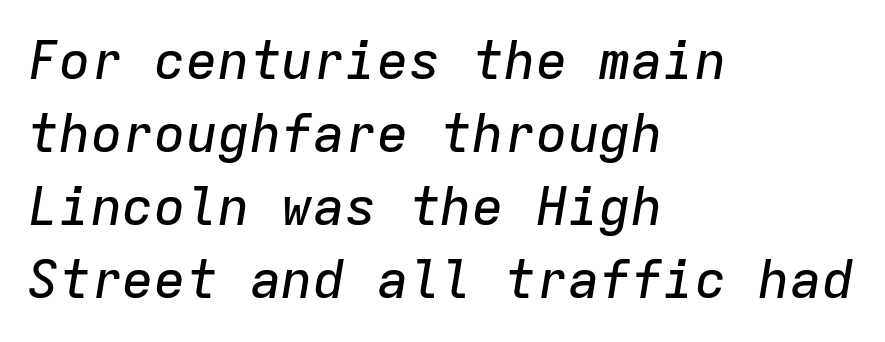
Q: Is the text italic (slanted)? A: Yes, it leans right by about 9 degrees.
Q: Is the text underlined? A: No.
Q: How is the paragraph aligned? A: Left-aligned.
Q: Is the spacing between letters normal or unusually wide? A: Normal.
Q: Is the spacing between lines tight, normal or loose? A: Normal.
Q: Width (condensed, normal, or wide)? A: Normal.
Q: Stroke contrast? A: Low.
Q: x-height? A: Medium.
Q: Monospaced? A: Yes.
